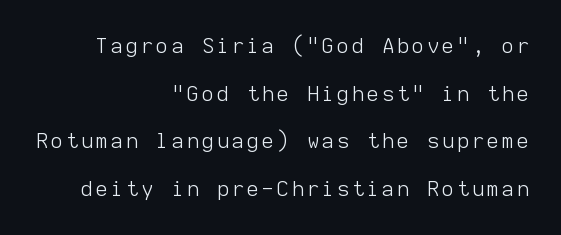
The image shows 21 px text type, upright; set right-aligned, loose line spacing (2.27x), not underlined.
